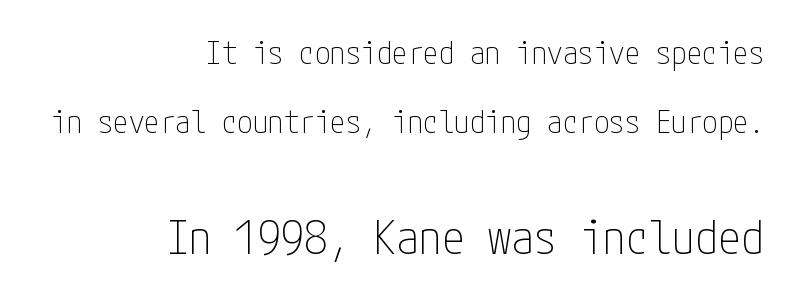
{"serif": "no", "italic": "no", "bold": "no", "weight": "thin", "width": "condensed", "stroke_contrast": "low", "x_height": "medium", "underline": "no", "align": "right", "line_spacing": "loose", "line_spacing_ratio": 2.23, "letter_spacing": "normal", "letter_spacing_em": 0.0, "larger_block": "second", "size_ratio": 1.48, "glyph_px": 46}
